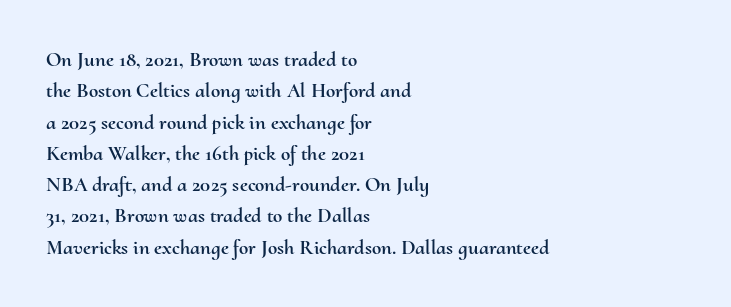
{"italic": "no", "underline": "no", "align": "left", "line_spacing": "normal", "line_spacing_ratio": 1.49, "letter_spacing": "normal", "letter_spacing_em": 0.0, "glyph_px": 21}
